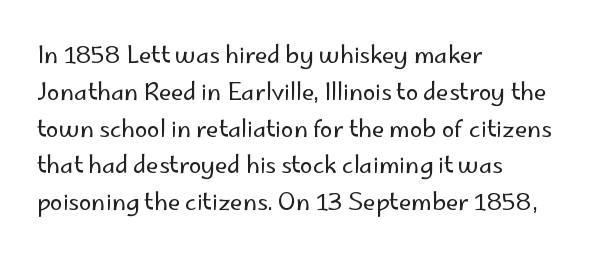
The rendering uses a moderate line-height, typical for paragraphs. The cut favours lightness, reaching ordinary text weight at its darkest. This is roman type, the default non-slanted kind. A student would call this left alignment; a typographer would say flush left, rag right. Honestly, there is no underline to notice here at all. The letterforms sit shoulder to shoulder at normal distance.
